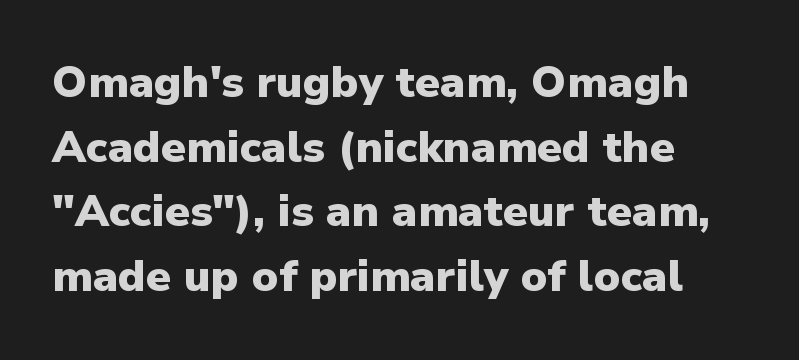
The image shows 44 px heavy sans-serif type, upright; set left-aligned, normal line spacing (1.47x), normal letter spacing, not underlined; low stroke contrast and a medium x-height.
